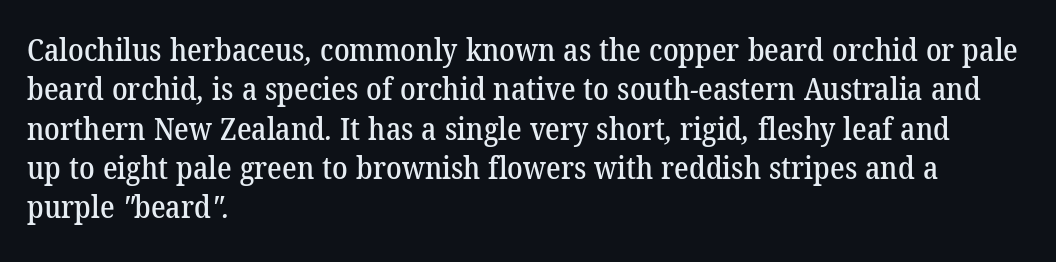
Q: Is the typeface a serif or a sans-serif typeface? A: Serif.
Q: Is the text underlined? A: No.
Q: How is the paragraph aligned? A: Left-aligned.
Q: Is the spacing between letters normal or unusually wide? A: Normal.
Q: Is the spacing between lines tight, normal or loose? A: Normal.
Q: Width (condensed, normal, or wide)? A: Normal.
Q: Stroke contrast? A: Low.
Q: x-height? A: Medium.
Q: Monospaced? A: No.
